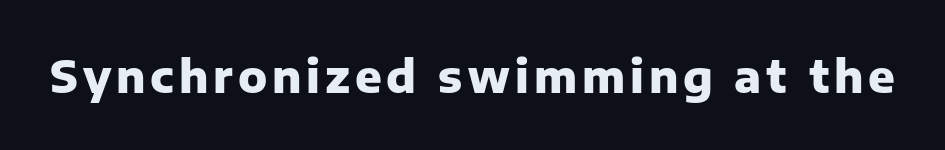
Q: Is the text bold? A: Yes.
Q: Is the text italic (slanted)? A: No, it is upright.
Q: Is the typeface a serif or a sans-serif typeface? A: Sans-serif.
Q: Is the text underlined? A: No.
Q: Width (condensed, normal, or wide)? A: Normal.
Q: Stroke contrast? A: Low.
Q: x-height? A: Medium.
Q: Monospaced? A: No.
